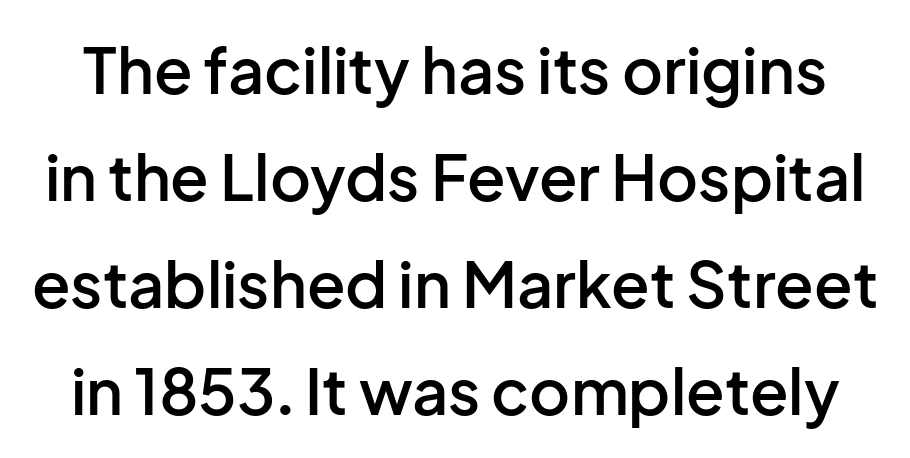
Does extra space separate the letters? No, they use regular spacing. Students, this is semibold: more ink than regular, less than bold. Style check: upright. Stroke terminals: plain, sans-serif.
